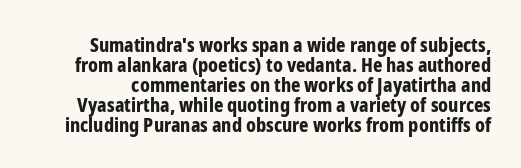
{"italic": "no", "bold": "yes", "underline": "no", "line_spacing": "tight", "line_spacing_ratio": 1.0, "letter_spacing": "normal", "letter_spacing_em": 0.0, "glyph_px": 20}
